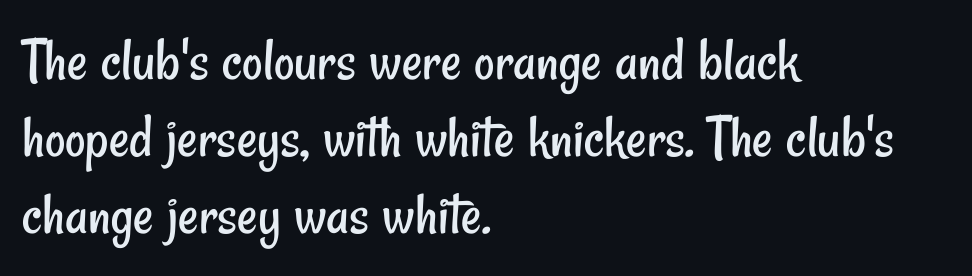
Q: Is the text bold? A: No.
Q: Is the typeface a serif or a sans-serif typeface? A: Sans-serif.
Q: Is the text underlined? A: No.
Q: How is the paragraph aligned? A: Left-aligned.
Q: Is the spacing between letters normal or unusually wide? A: Normal.
Q: Width (condensed, normal, or wide)? A: Condensed.
Q: Stroke contrast? A: Low.
Q: x-height? A: Small.
Q: Monospaced? A: No.
